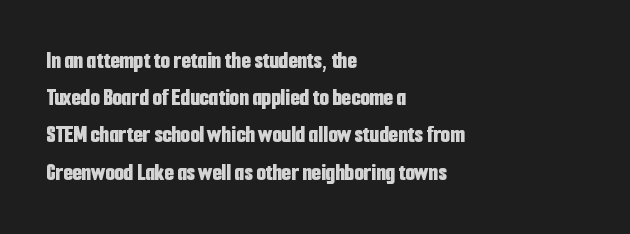
Q: Is the text bold? A: Yes.
Q: Is the text italic (slanted)? A: No, it is upright.
Q: Is the text underlined? A: No.
Q: How is the paragraph aligned? A: Left-aligned.
Q: Is the spacing between letters normal or unusually wide? A: Normal.
Q: Is the spacing between lines tight, normal or loose? A: Normal.
